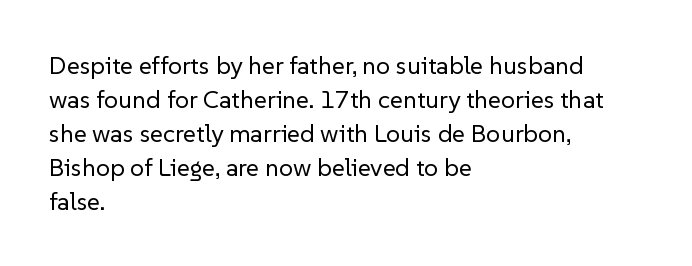
{"italic": "no", "bold": "no", "underline": "no", "align": "left", "line_spacing": "normal", "line_spacing_ratio": 1.36, "letter_spacing": "normal", "letter_spacing_em": 0.0, "glyph_px": 25}
